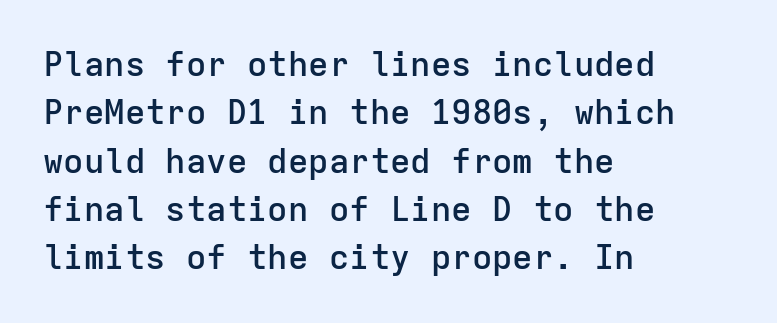
The image shows 34 px semibold sans-serif type, upright, monospaced; set left-aligned, normal line spacing (1.42x), normal letter spacing, not underlined; low stroke contrast and a medium x-height.
